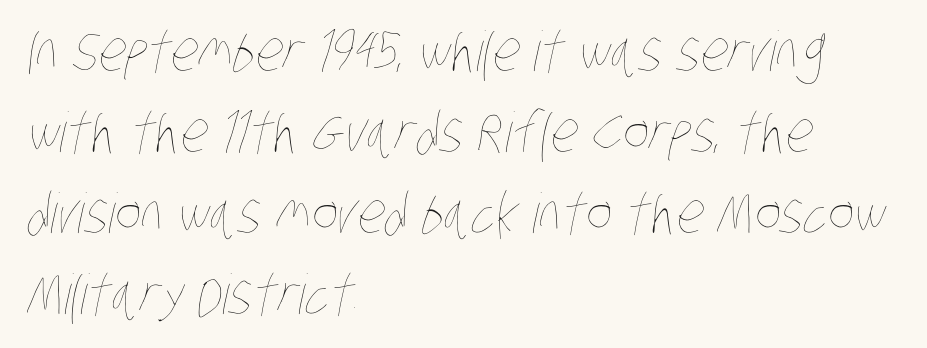
This block has exactly the height ordinary leading produces. The typesetting does not lean heavy: it is not bold. Spacing between characters is what you'd get straight out of the box. The passage is arranged the way most books set body copy — flush left. The rendering uses natural spacing where letterforms have individual widths.
